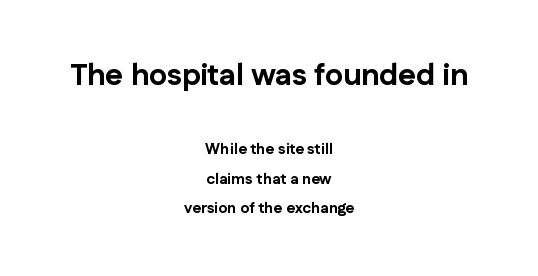
{"serif": "no", "italic": "no", "bold": "yes", "weight": "bold", "width": "normal", "stroke_contrast": "low", "x_height": "medium", "monospaced": "no", "underline": "no", "align": "center", "line_spacing": "loose", "line_spacing_ratio": 1.99, "letter_spacing": "normal", "letter_spacing_em": 0.0, "larger_block": "first", "size_ratio": 2.0, "glyph_px": 30}
